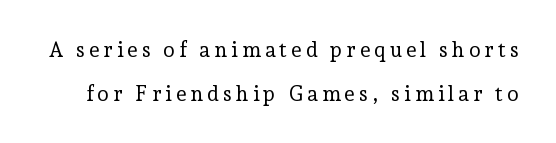
Q: Is the text bold? A: No.
Q: Is the text italic (slanted)? A: No, it is upright.
Q: Is the text underlined? A: No.
Q: Is the spacing between lines tight, normal or loose? A: Loose.
